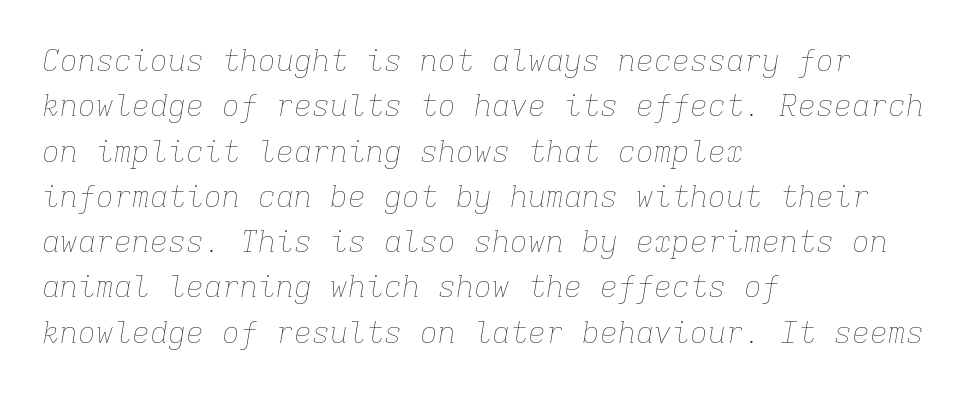
The image shows 30 px thin type, italic (leaning right), monospaced; set left-aligned, normal line spacing (1.51x), normal letter spacing, not underlined; low stroke contrast and a medium x-height.
